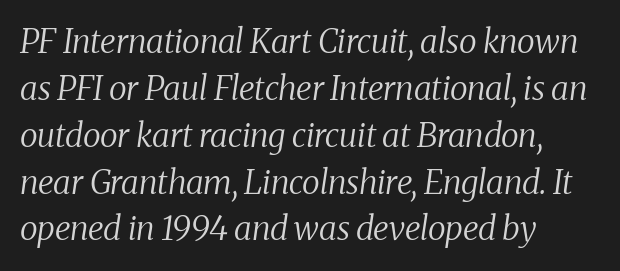
Q: Is the text bold? A: No.
Q: Is the text italic (slanted)? A: Yes, it leans right by about 8 degrees.
Q: Is the typeface a serif or a sans-serif typeface? A: Serif.
Q: Is the text underlined? A: No.
Q: How is the paragraph aligned? A: Left-aligned.
Q: Is the spacing between letters normal or unusually wide? A: Normal.
Q: Is the spacing between lines tight, normal or loose? A: Normal.
Q: Width (condensed, normal, or wide)? A: Normal.
Q: Stroke contrast? A: Medium.
Q: x-height? A: Medium.
Q: Monospaced? A: No.
